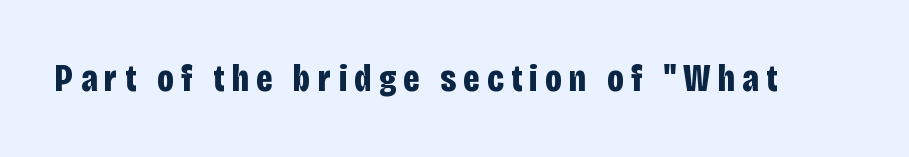
The image shows 38 px bold, condensed sans-serif type, upright; set not underlined; low stroke contrast and a large x-height.
